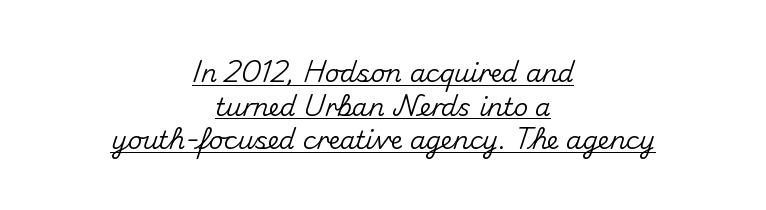
{"underline": "yes", "align": "center", "line_spacing": "normal", "line_spacing_ratio": 1.35, "letter_spacing": "normal", "letter_spacing_em": 0.0, "glyph_px": 25}
